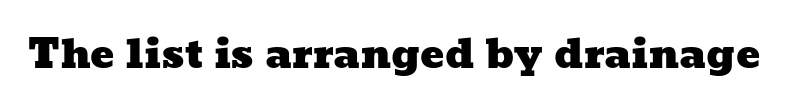
This sample has the flowing, uneven cadence of proportional lettering. Each row of text sits above clean, open space. The letterforms sit shoulder to shoulder at normal distance.
